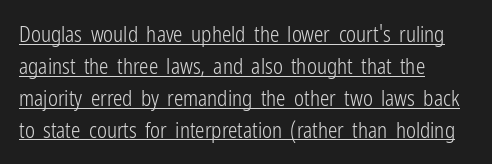
Q: Is the text bold? A: No.
Q: Is the text italic (slanted)? A: No, it is upright.
Q: Is the text underlined? A: Yes.
Q: How is the paragraph aligned? A: Left-aligned.
Q: Is the spacing between letters normal or unusually wide? A: Normal.
Q: Is the spacing between lines tight, normal or loose? A: Normal.
